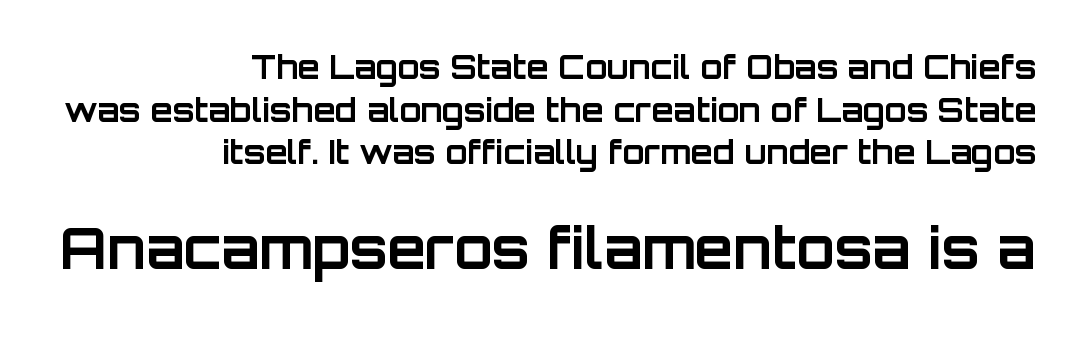
The image shows 56 px bold sans-serif type, upright; set right-aligned, normal line spacing (1.33x), normal letter spacing, not underlined; the second (bottom) block is 1.75x larger; low stroke contrast and a large x-height.
